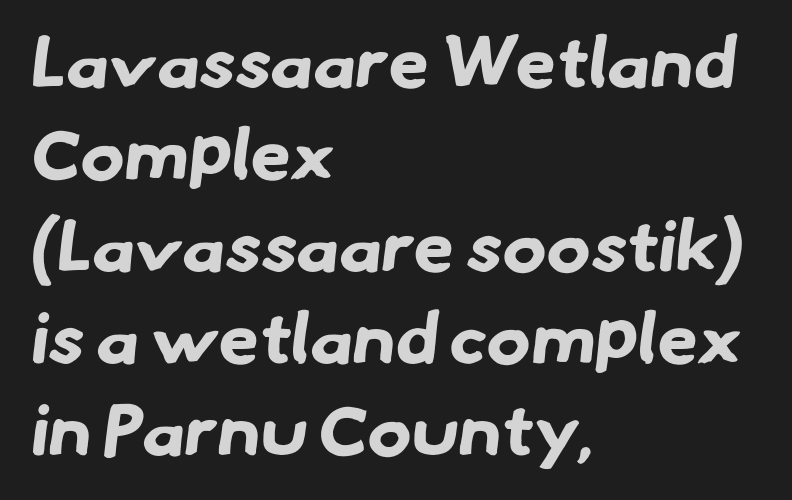
The rendering uses natural spacing where letterforms have individual widths. Reading down the block, your eye returns to a fixed left position each line. Each row of text sits above clean, open space. The rendering uses a moderate line-height, typical for paragraphs. No feet cap the strokes, marking this as sans-serif type. Inter-character spacing is left at the font's built-in metrics.
